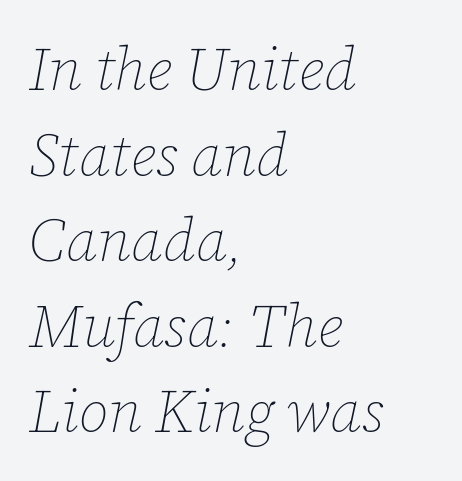
{"italic": "yes", "lean": "right", "slant_degrees": 12, "bold": "no", "weight": "thin", "width": "normal", "stroke_contrast": "low", "x_height": "medium", "monospaced": "no", "underline": "no", "align": "left", "line_spacing": "normal", "line_spacing_ratio": 1.45, "letter_spacing": "normal", "letter_spacing_em": 0.0, "glyph_px": 59}
